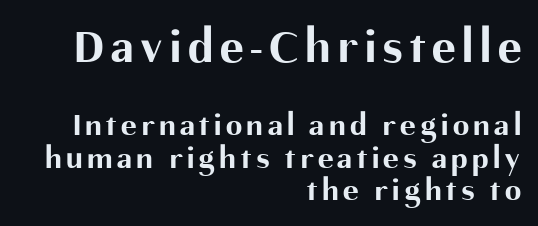
{"serif": "no", "italic": "no", "bold": "yes", "weight": "bold", "width": "normal", "stroke_contrast": "medium", "x_height": "medium", "monospaced": "no", "underline": "no", "align": "right", "line_spacing": "tight", "line_spacing_ratio": 0.97, "larger_block": "first", "size_ratio": 1.52, "glyph_px": 50}
